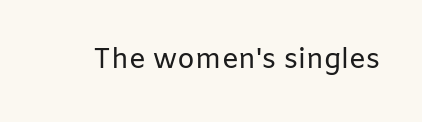
The specimen omits any rule beneath the text block's lines. Short note: letters normally spaced. Vertical strokes here are truly vertical. Note the varied advance widths — an 'i' is clearly narrower than an 'm'. The face used here is a sans, in the tradition of grotesques and geometrics.
